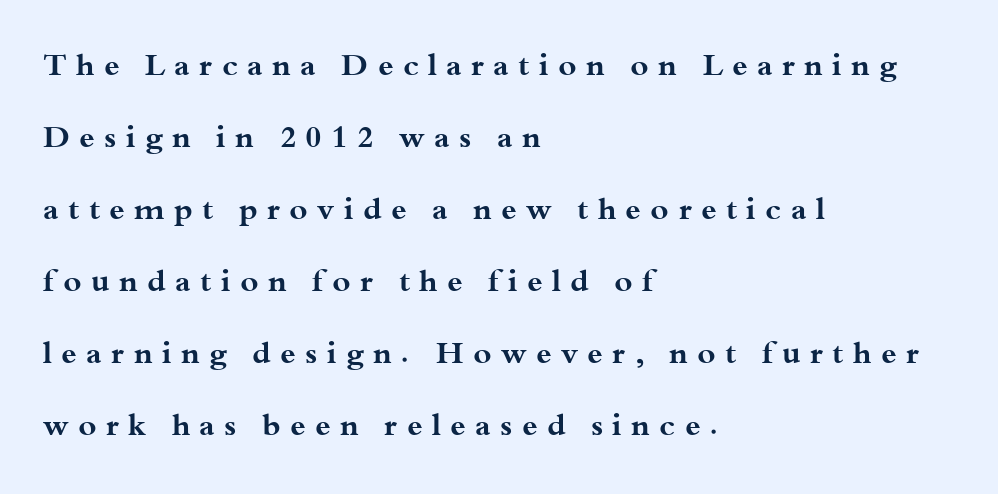
The image shows 31 px bold, wide serif type, upright; set left-aligned, loose line spacing (2.32x), unusually wide letter spacing (+0.3 em), not underlined; medium stroke contrast and a small x-height.
